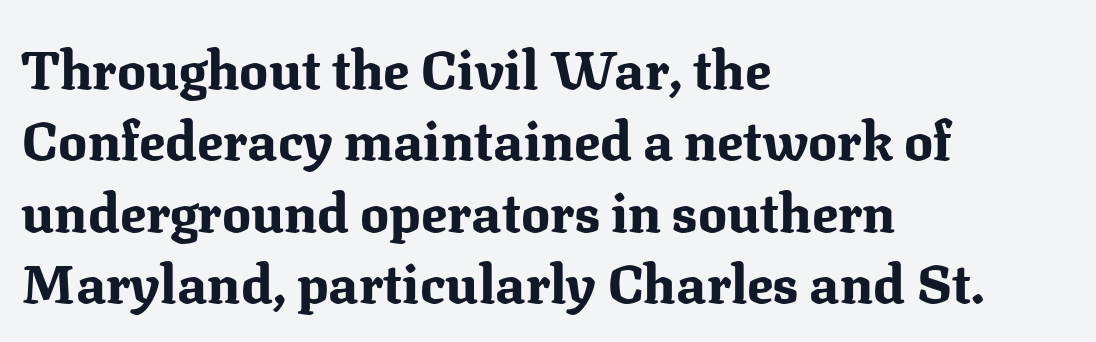
Notice how the passage keeps a crisp vertical edge on the left only. Is the letter spacing exaggerated? No — it looks like the ordinary default. The designer left line spacing at the default. Any mark beneath the type? The region is blank. Note: serifs present on the glyphs. Italic? Not at all — the glyphs are vertical.
